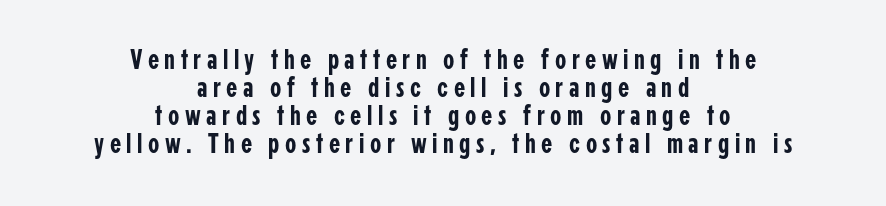
The image shows 29 px condensed sans-serif type, upright; set centered, tight line spacing (0.96x), not underlined; low stroke contrast and a medium x-height.
